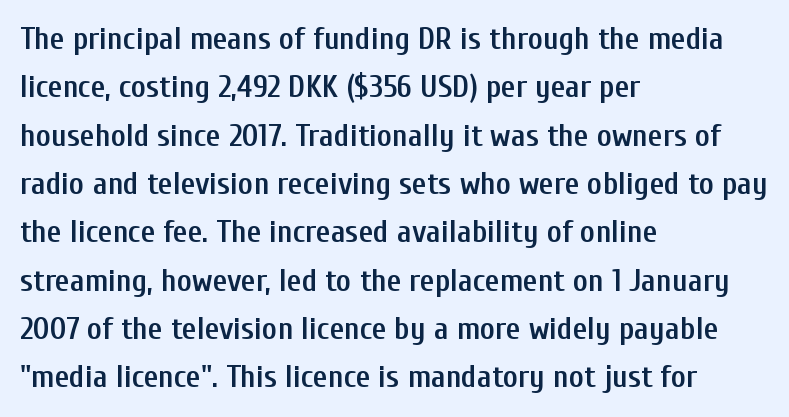
Looks like regular typesetting: each glyph gets only the width it needs. These words are printed semibold, heavier than regular yet not bold. Rule under the text: the space is simply empty. The gaps between neighbouring characters are ordinary and unremarkable. This is the regular roman posture of the typeface. These lines sit exactly where default settings would place them.
